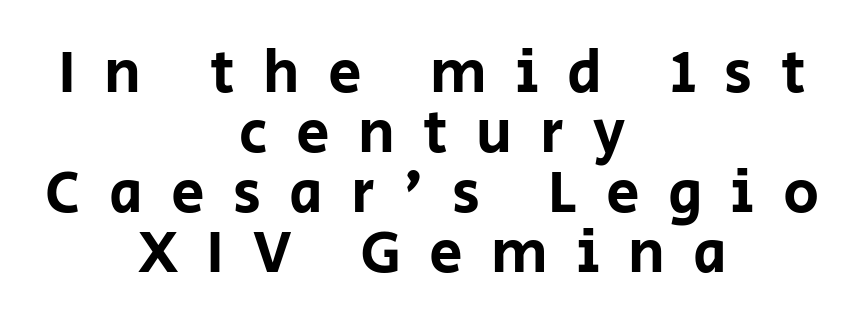
{"serif": "no", "italic": "no", "width": "normal", "stroke_contrast": "low", "x_height": "large", "monospaced": "no", "underline": "no", "align": "center", "line_spacing": "tight", "line_spacing_ratio": 1.0, "letter_spacing": "wide", "letter_spacing_em": 0.47, "glyph_px": 60}
